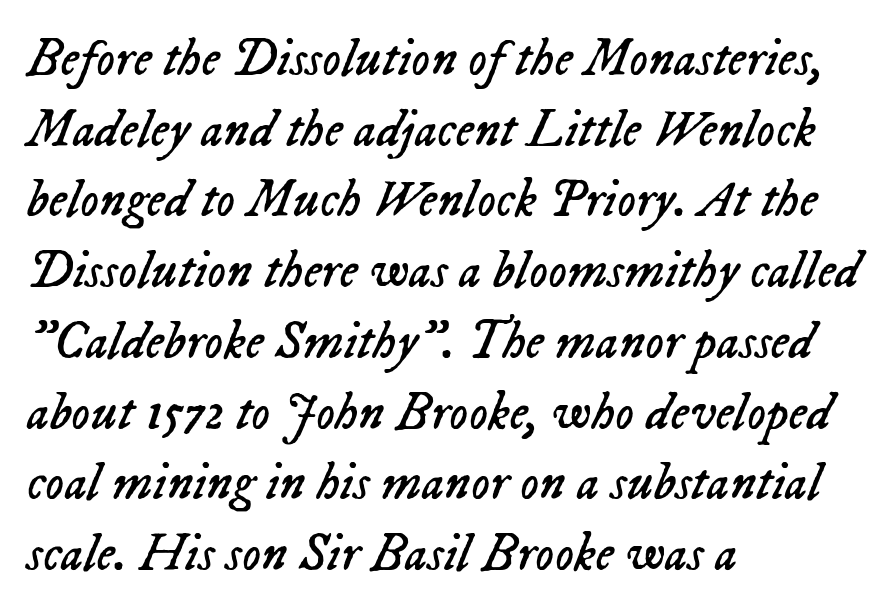
Caption: multi-line text, flush left, ragged right. Bare-footed words on every line. Stems and bowls with no extra thickness — not bold. If you measured baseline to baseline, you'd find a middling distance. Do the characters align in a grid? No, the font is proportional. The passage shown has conventional tracking throughout.
